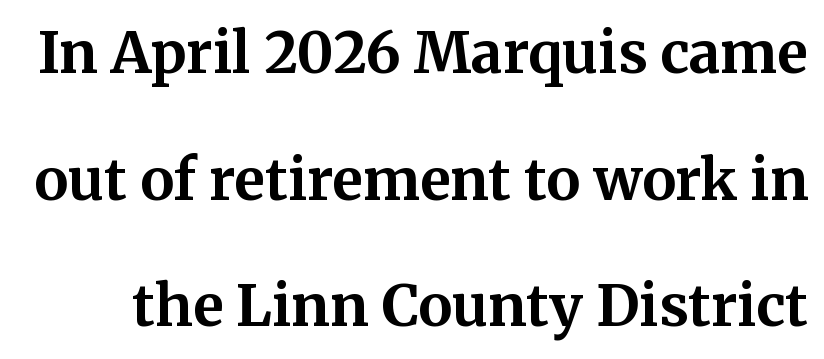
{"serif": "yes", "italic": "no", "bold": "yes", "weight": "bold", "width": "normal", "stroke_contrast": "medium", "x_height": "medium", "monospaced": "no", "underline": "no", "line_spacing": "loose", "line_spacing_ratio": 2.22, "letter_spacing": "normal", "letter_spacing_em": 0.0, "glyph_px": 57}
